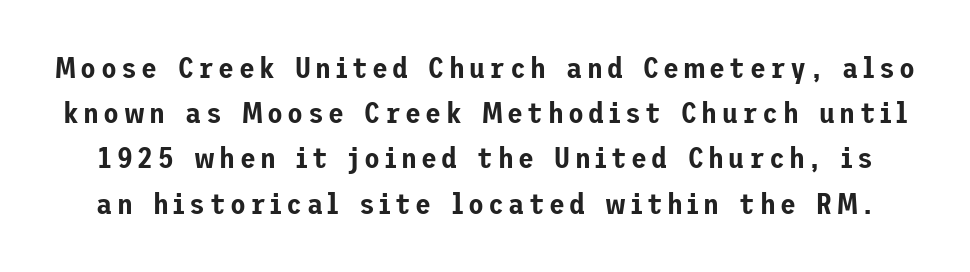
Stroke terminals: plain, sans-serif. One glance says typical: line gaps are just what's usual. Posture: upright roman. Has an underline been added? It has not.
